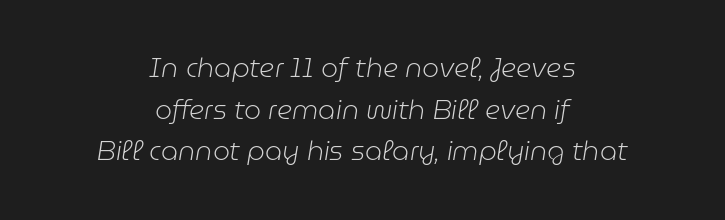
The image shows 27 px text type, italic (leaning right); set centered, normal line spacing (1.54x), normal letter spacing, not underlined.
